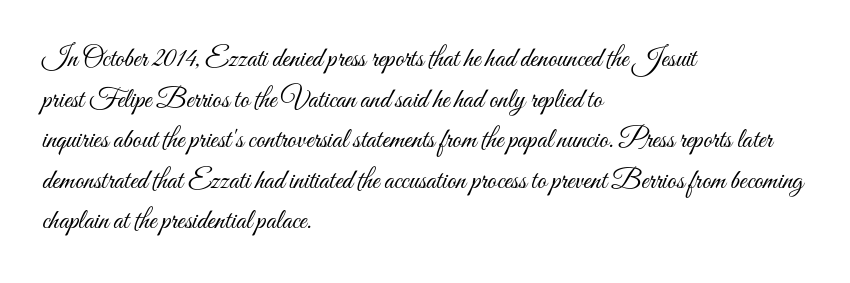
The image shows 28 px light, condensed type; set left-aligned, normal line spacing (1.45x), normal letter spacing, not underlined; medium stroke contrast and a small x-height.
